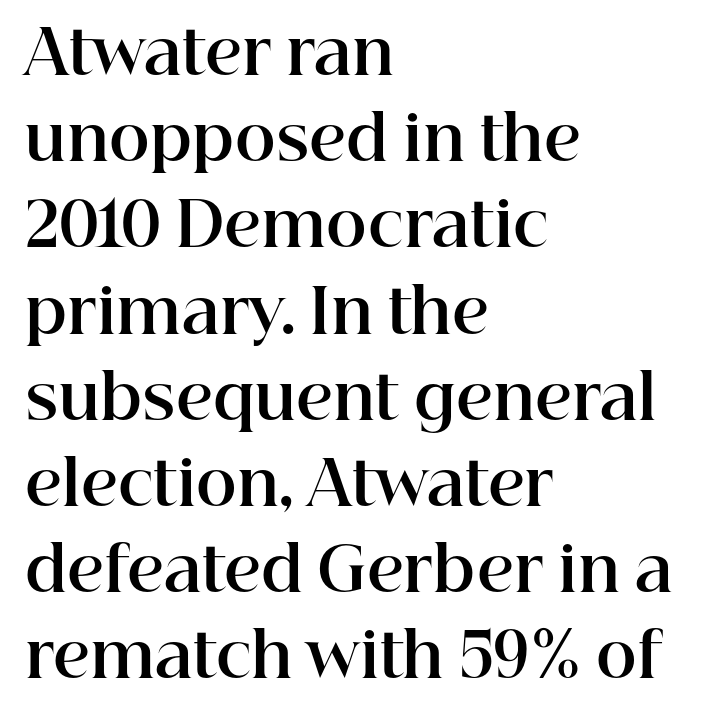
Type without underlining. The passage shown is typed in a proportional face where columns would drift. Style check: upright. Letter spacing: default. The passage shown is typeset with a serif family.
